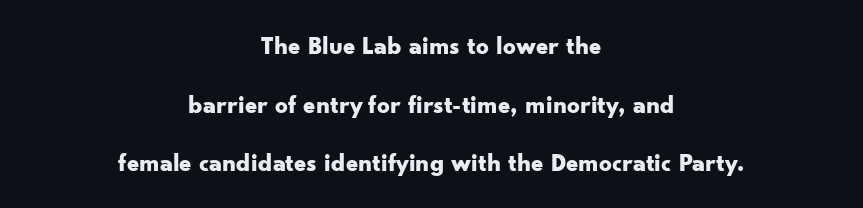
The image shows 25 px bold type, upright; set centered, loose line spacing (2.35x), normal letter spacing, not underlined.
